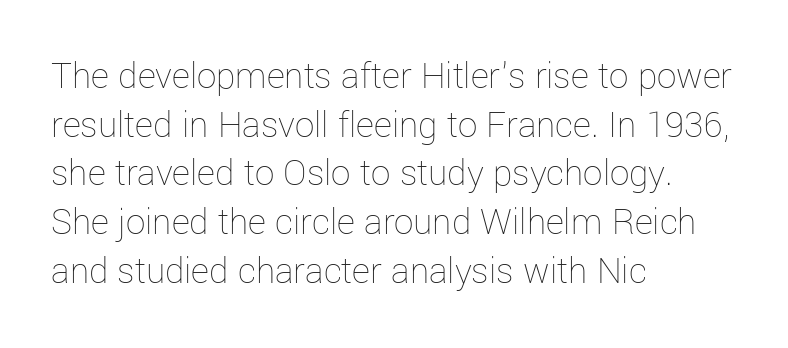
The space beneath each line is pristine and unruled. This is roman type, the default non-slanted kind. The typesetting does not lean heavy: it is not bold. If you drew a ruler down the left edge, every line would touch it. The letters advance in unequal steps, a hallmark of proportional type. Line spacing here is normal.
